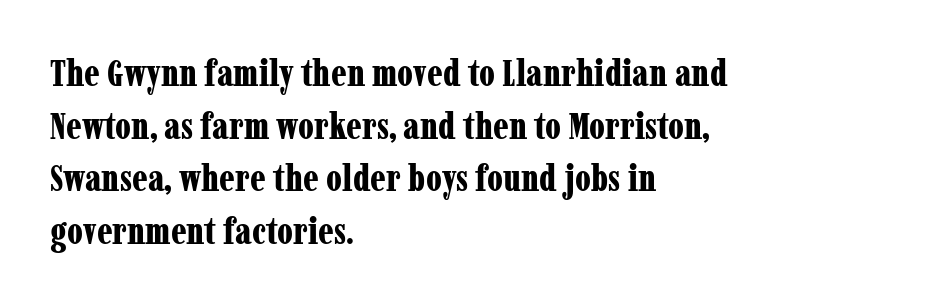
Q: Is the text bold? A: Yes.
Q: Is the text italic (slanted)? A: No, it is upright.
Q: Is the typeface a serif or a sans-serif typeface? A: Serif.
Q: Is the text underlined? A: No.
Q: How is the paragraph aligned? A: Left-aligned.
Q: Is the spacing between letters normal or unusually wide? A: Normal.
Q: Is the spacing between lines tight, normal or loose? A: Normal.
Q: Width (condensed, normal, or wide)? A: Condensed.
Q: Stroke contrast? A: Low.
Q: x-height? A: Medium.
Q: Monospaced? A: No.
